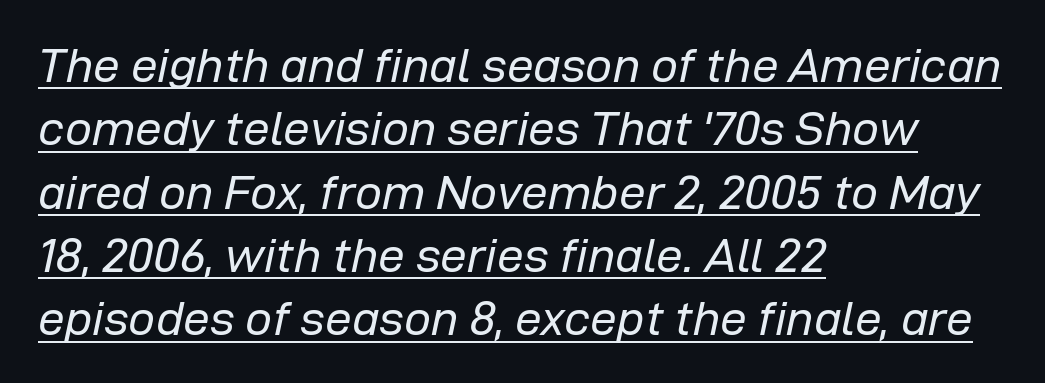
Look at the tracking — it's just the regular setting, nothing added. The face used here is proportionally spaced, like ordinary book or web type. Like a heading marked for emphasis, these lines bear an underscore. The line-height multiplier appears to be the usual default. The rendering applies a slant to the glyphs.
